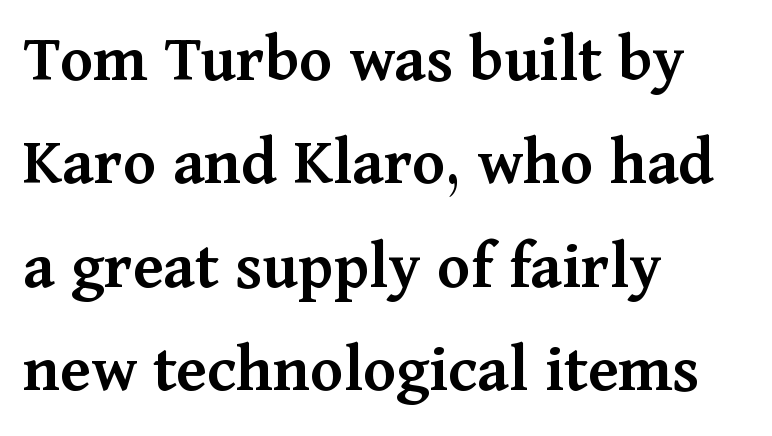
The image shows 69 px semibold serif type, upright; set left-aligned, normal line spacing (1.5x), normal letter spacing, not underlined; medium stroke contrast and a medium x-height.
